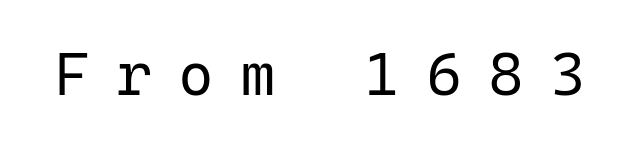
Words appear elongated and porous because spacing is wide. The characters are drawn with everyday or finer stroke widths. Each row of text sits above clean, open space. I'd call this a sans setting — the letters go barefoot. Tall strokes in this sample are plumb rather than angled. Each letter, wide or thin by design, is forced into the same width here.
